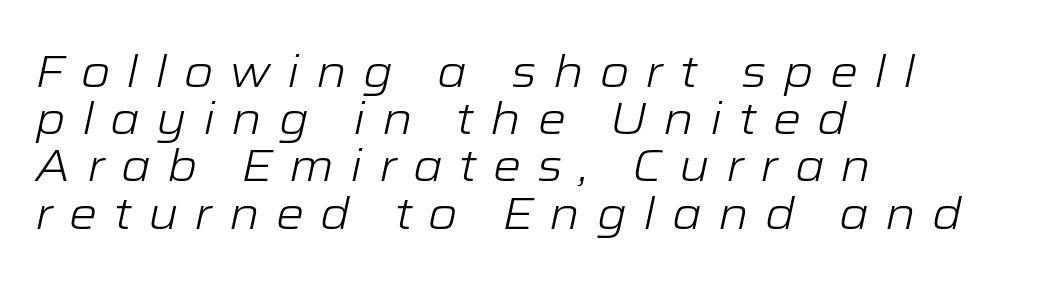
Q: Is the text bold? A: No.
Q: Is the text italic (slanted)? A: Yes, it leans right by about 12 degrees.
Q: Is the text underlined? A: No.
Q: How is the paragraph aligned? A: Left-aligned.
Q: Is the spacing between letters normal or unusually wide? A: Unusually wide.
Q: Is the spacing between lines tight, normal or loose? A: Tight.
Q: Width (condensed, normal, or wide)? A: Wide.
Q: Stroke contrast? A: Low.
Q: x-height? A: Medium.
Q: Monospaced? A: No.
